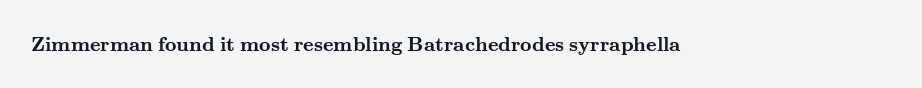
The image shows 20 px bold type, upright; set normal letter spacing, not underlined.
